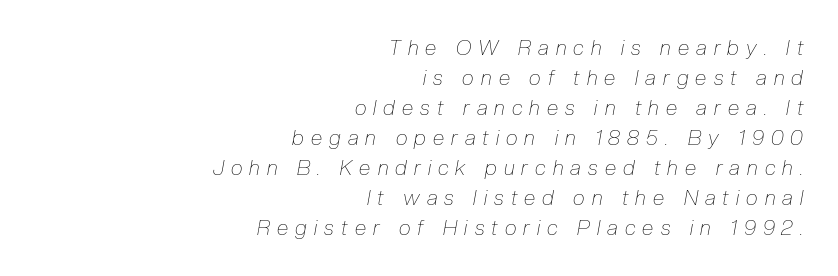
The image shows 21 px text type, italic (leaning right); set right-aligned, normal line spacing (1.43x), unusually wide letter spacing (+0.34 em), not underlined.
